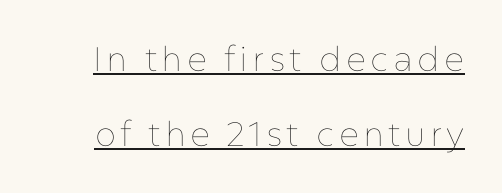
Nope, not italic — everything's standing straight. Every word sits above its own underline. The passage shown is typed in a proportional face where columns would drift. The font is comparable to plain body text, perhaps lighter. Baseline-to-baseline distance is far greater than the letter height.
